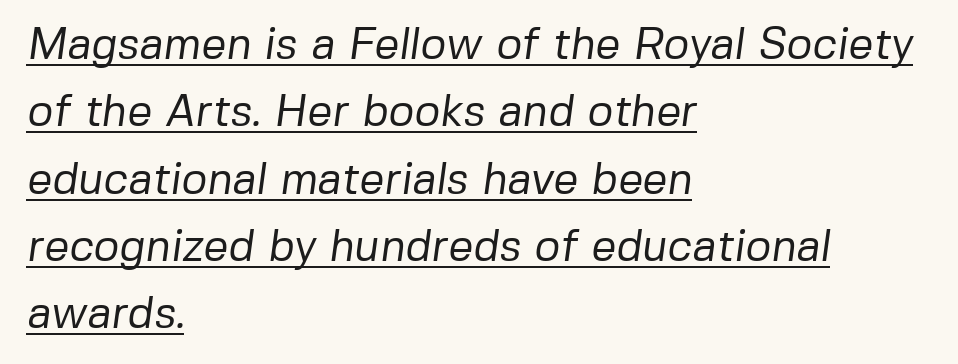
You can tell from the bare stems that sans-serif type was used. There is no visible air inserted between adjacent glyphs. Teacher's note: observe the even left margin — that is flush-left alignment. In designer terms, the underline attribute is active on this setting. A typesetter would call this leading conventional body-copy spacing. A typesetter would call this proportional, since set widths differ per character.
